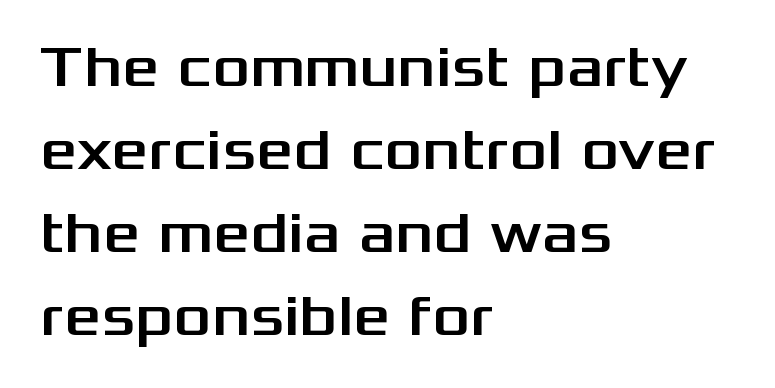
{"serif": "no", "italic": "no", "width": "wide", "stroke_contrast": "medium", "x_height": "medium", "monospaced": "no", "underline": "no", "align": "left", "line_spacing": "normal", "line_spacing_ratio": 1.43, "letter_spacing": "normal", "letter_spacing_em": 0.0, "glyph_px": 58}
